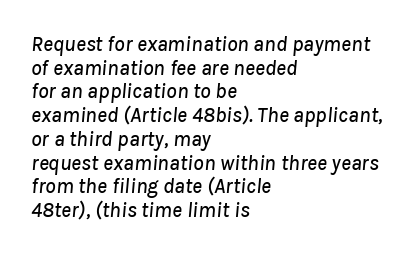
The image shows 21 px text type, italic (leaning right); set left-aligned, tight line spacing (1.13x), normal letter spacing, not underlined.
